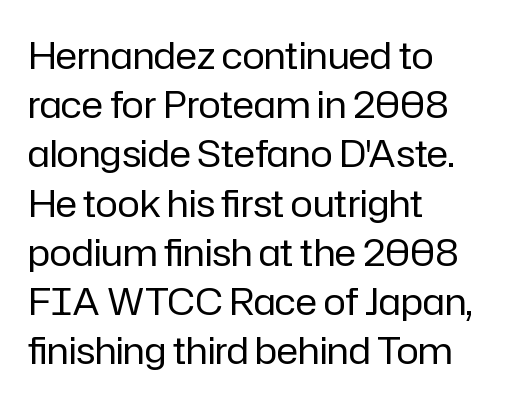
The image shows 37 px regular-weight sans-serif type, upright; set left-aligned, normal line spacing (1.33x), normal letter spacing, not underlined; low stroke contrast and a medium x-height.
